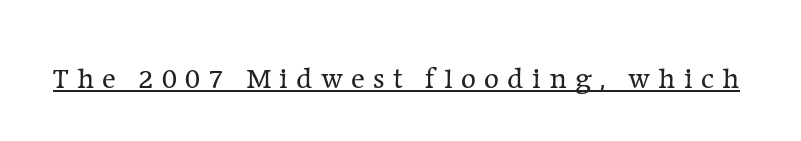
Q: Is the text bold? A: No.
Q: Is the text italic (slanted)? A: No, it is upright.
Q: Is the typeface a serif or a sans-serif typeface? A: Serif.
Q: Is the text underlined? A: Yes.
Q: Is the spacing between letters normal or unusually wide? A: Unusually wide.
Q: Width (condensed, normal, or wide)? A: Normal.
Q: Stroke contrast? A: Low.
Q: x-height? A: Medium.
Q: Monospaced? A: No.
